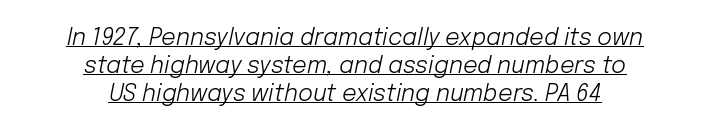
Q: Is the text bold? A: No.
Q: Is the text italic (slanted)? A: Yes, it leans right by about 12 degrees.
Q: Is the text underlined? A: Yes.
Q: How is the paragraph aligned? A: Centered.
Q: Is the spacing between letters normal or unusually wide? A: Normal.
